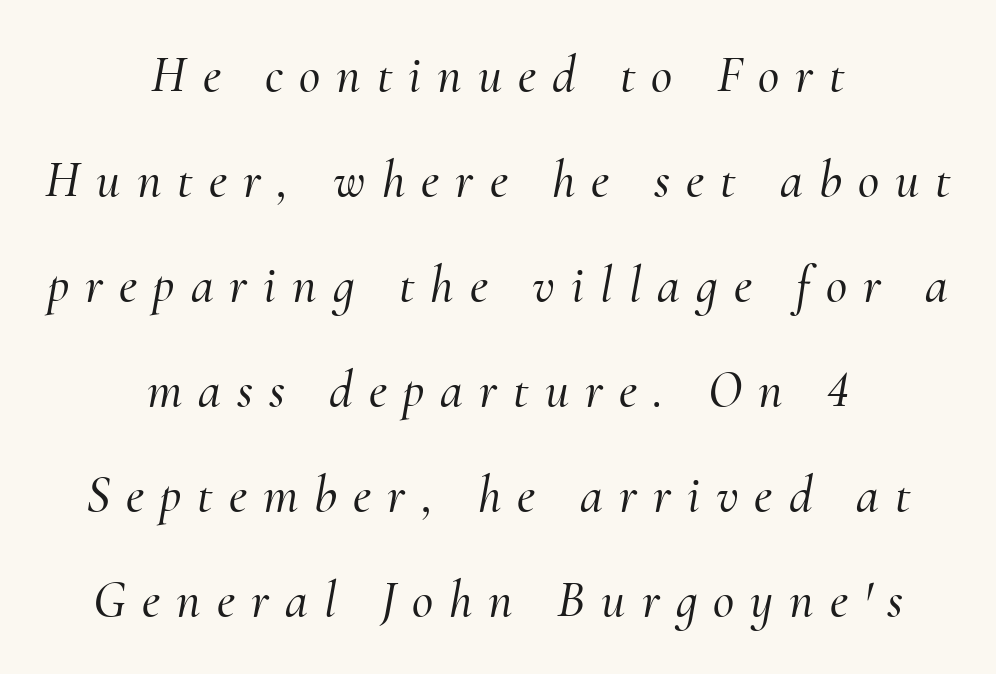
Examine the stroke ends and you'll spot serifs. There's an unmistakable incline to the writing here. Character widths vary here, with narrow letters taking less room than wide ones. Notice how the passage keeps no hard edge, just a central spine. Check the space under the baseline: it is left empty. Tracking here is generous; glyphs stand well apart from one another.
